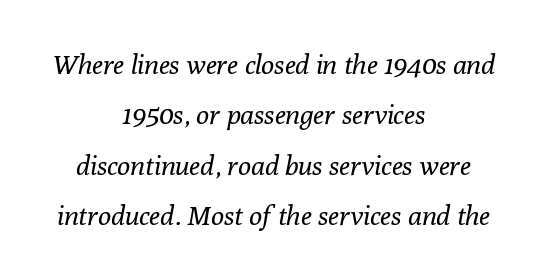
Q: Is the text bold? A: No.
Q: Is the text italic (slanted)? A: Yes, it leans right by about 10 degrees.
Q: Is the text underlined? A: No.
Q: How is the paragraph aligned? A: Centered.
Q: Is the spacing between letters normal or unusually wide? A: Normal.
